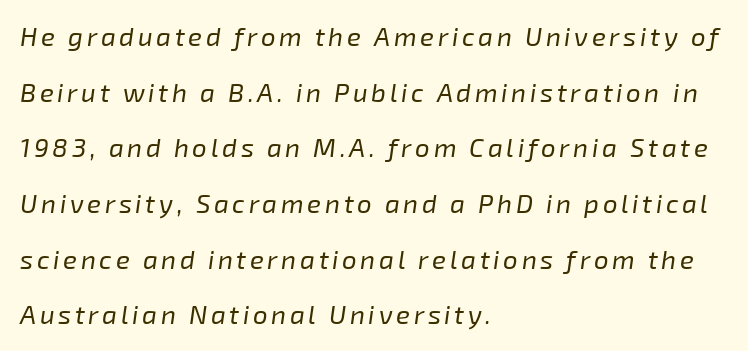
The image shows 26 px text type, italic (leaning right); set left-aligned, loose line spacing (2.14x), not underlined.
